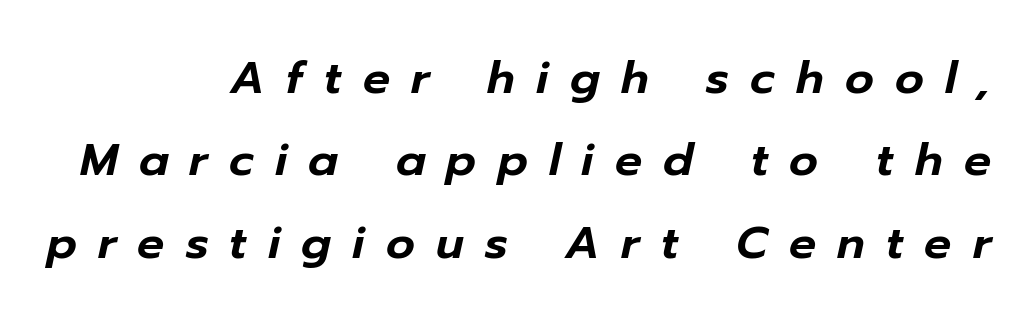
{"italic": "yes", "lean": "right", "slant_degrees": 12, "width": "normal", "stroke_contrast": "low", "x_height": "medium", "monospaced": "no", "underline": "no", "align": "right", "line_spacing_ratio": 1.83, "letter_spacing": "wide", "letter_spacing_em": 0.47, "glyph_px": 45}
